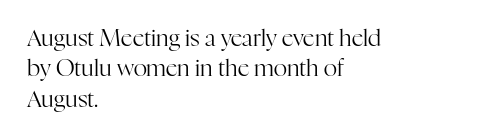
The image shows 23 px text type, upright; set left-aligned, normal line spacing (1.32x), normal letter spacing, not underlined.
